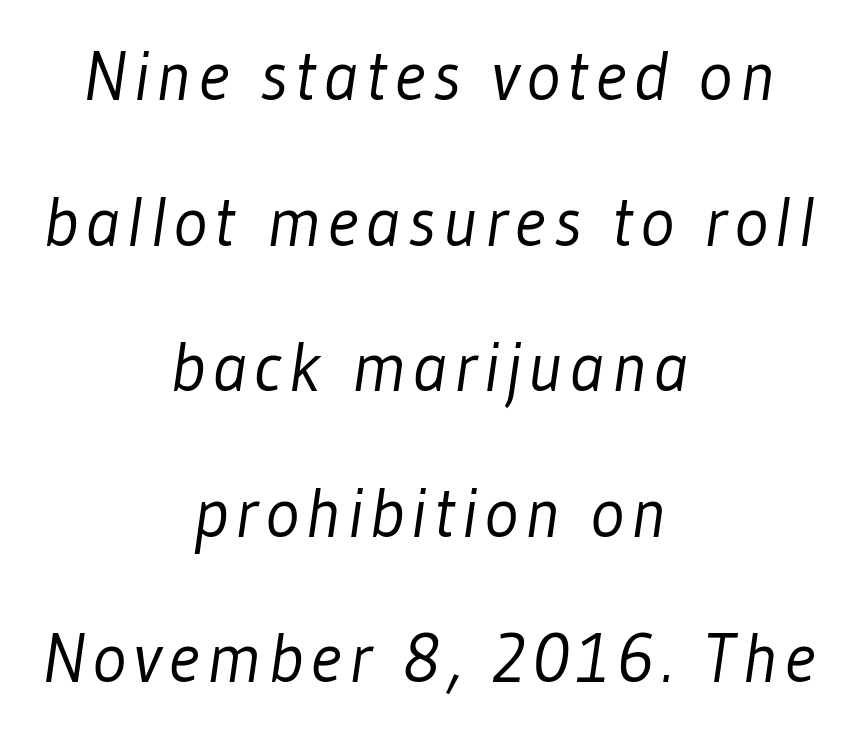
The image shows 71 px light, condensed sans-serif type; set centered, loose line spacing (2.05x), not underlined; low stroke contrast and a medium x-height.
